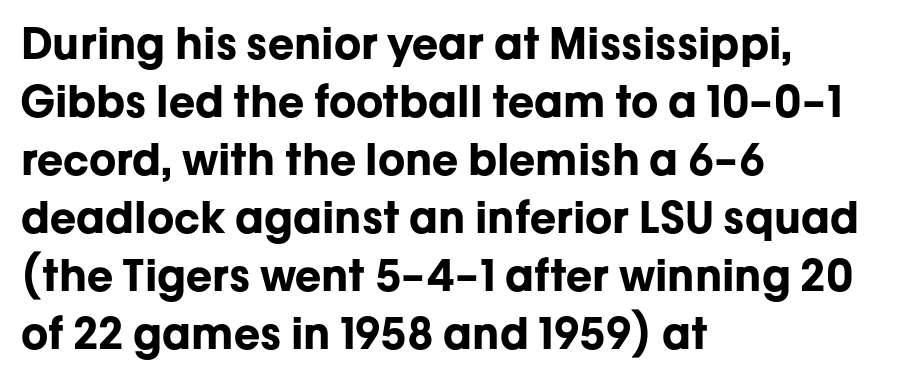
{"serif": "no", "italic": "no", "bold": "yes", "weight": "bold", "width": "normal", "stroke_contrast": "low", "x_height": "medium", "monospaced": "no", "underline": "no", "align": "left", "line_spacing": "normal", "line_spacing_ratio": 1.35, "letter_spacing": "normal", "letter_spacing_em": 0.0, "glyph_px": 43}
